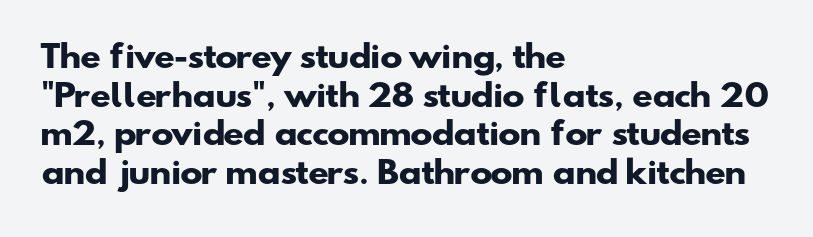
{"serif": "no", "bold": "yes", "weight": "heavy", "width": "wide", "stroke_contrast": "low", "x_height": "small", "monospaced": "no", "underline": "no", "align": "left", "line_spacing": "normal", "line_spacing_ratio": 1.29, "letter_spacing": "normal", "letter_spacing_em": 0.0, "glyph_px": 30}
